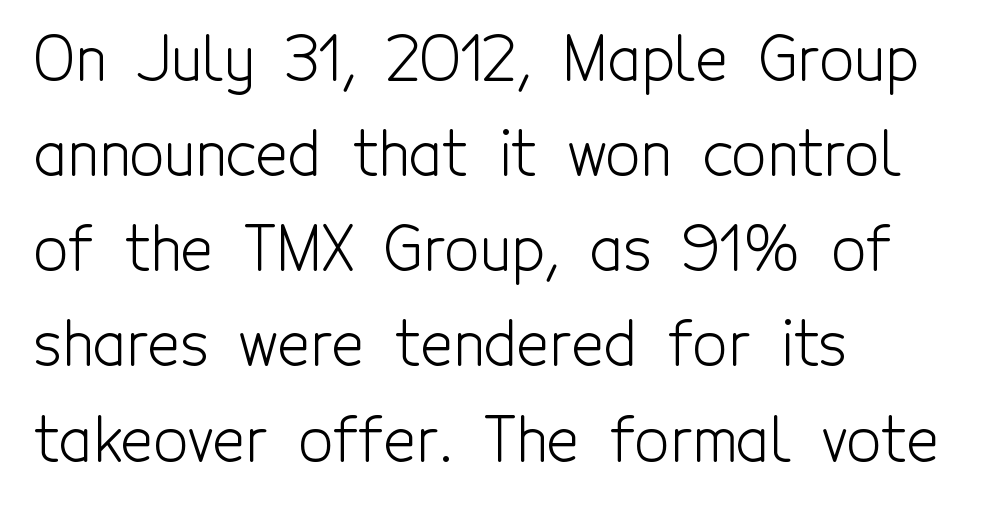
The image shows 61 px light, condensed sans-serif type, upright; set left-aligned, normal line spacing (1.56x), normal letter spacing, not underlined; a medium x-height.
